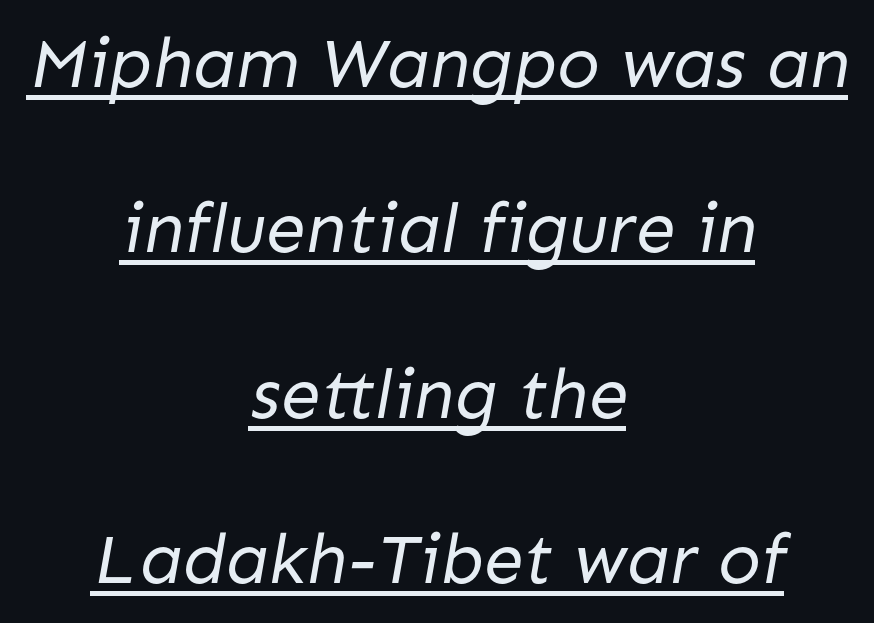
A typesetter would call this proportional, since set widths differ per character. The lines in this sample share a center point and differ in where they start and stop. Stem width sits at or under what a default text font uses. Does extra space separate the letters? No, they use regular spacing.
